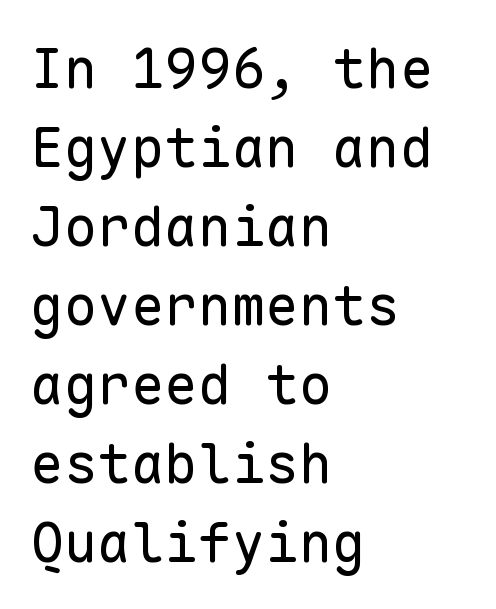
Here the designer chose a console-style face with uniform glyph widths. Note: no serifs on the glyphs. Every stem runs plumb, perpendicular to the baseline. The typesetter chose a ragged-right arrangement here. The typeface has the unassuming heft of standard copy or less. Baseline-to-baseline distance is the conventional proportion of letter height.
